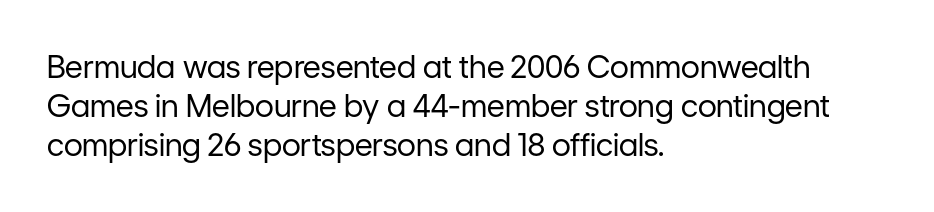
{"serif": "no", "italic": "no", "bold": "no", "weight": "regular", "width": "normal", "stroke_contrast": "low", "x_height": "medium", "monospaced": "no", "underline": "no", "align": "left", "line_spacing": "normal", "line_spacing_ratio": 1.26, "letter_spacing": "normal", "letter_spacing_em": 0.0, "glyph_px": 31}
